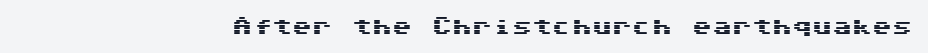
Q: Is the text italic (slanted)? A: No, it is upright.
Q: Is the text underlined? A: No.
Q: Is the spacing between letters normal or unusually wide? A: Normal.
